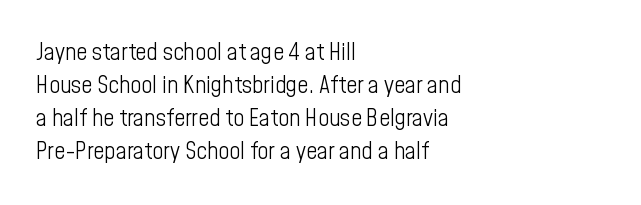
The image shows 24 px text type, upright; set left-aligned, normal line spacing (1.37x), normal letter spacing, not underlined.
